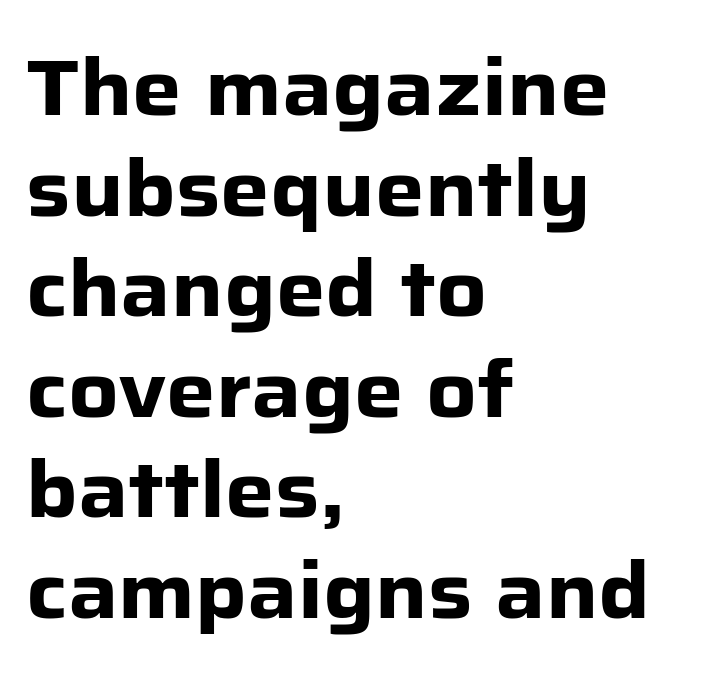
The image shows 78 px heavy sans-serif type, upright; set left-aligned, normal line spacing (1.29x), normal letter spacing, not underlined; low stroke contrast and a medium x-height.
